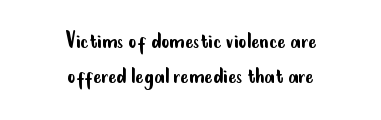
Q: Is the text bold? A: No.
Q: Is the text italic (slanted)? A: No, it is upright.
Q: Is the text underlined? A: No.
Q: How is the paragraph aligned? A: Centered.
Q: Is the spacing between letters normal or unusually wide? A: Normal.
Q: Is the spacing between lines tight, normal or loose? A: Normal.
